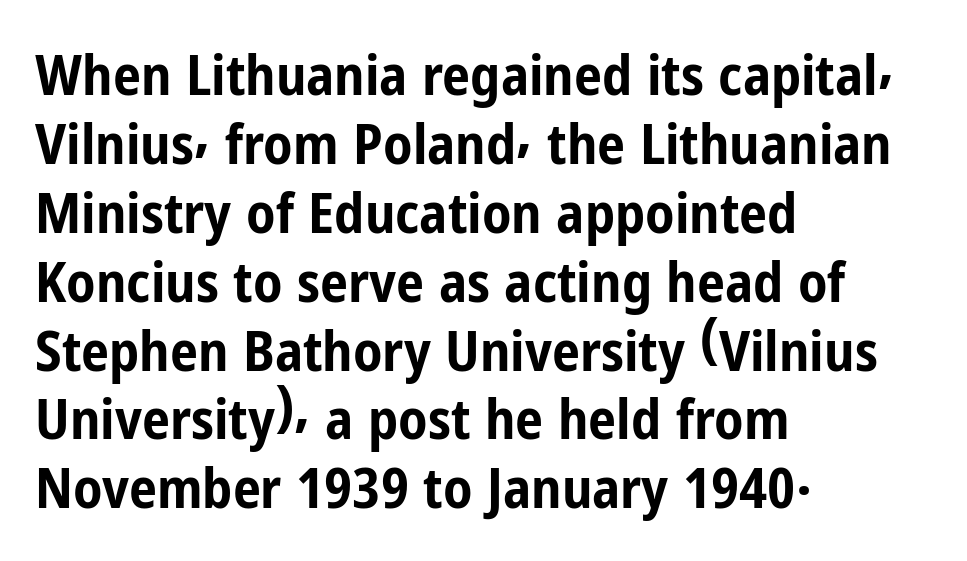
The image shows 56 px bold, condensed sans-serif type, upright; set left-aligned, line spacing 1.23x, normal letter spacing, not underlined; low stroke contrast and a medium x-height.
